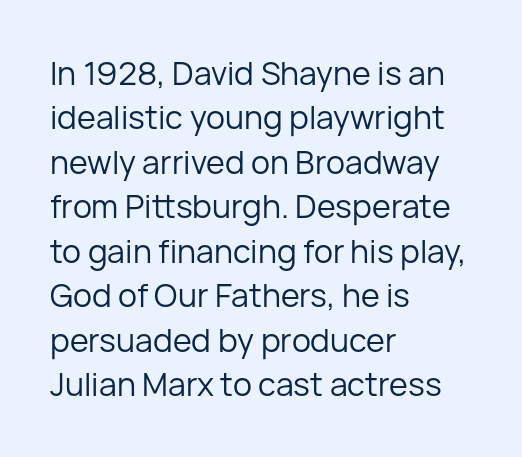
Q: Is the text bold? A: No.
Q: Is the text italic (slanted)? A: No, it is upright.
Q: Is the typeface a serif or a sans-serif typeface? A: Sans-serif.
Q: Is the text underlined? A: No.
Q: How is the paragraph aligned? A: Left-aligned.
Q: Is the spacing between letters normal or unusually wide? A: Normal.
Q: Is the spacing between lines tight, normal or loose? A: Normal.
Q: Width (condensed, normal, or wide)? A: Normal.
Q: Stroke contrast? A: Low.
Q: x-height? A: Medium.
Q: Monospaced? A: No.
